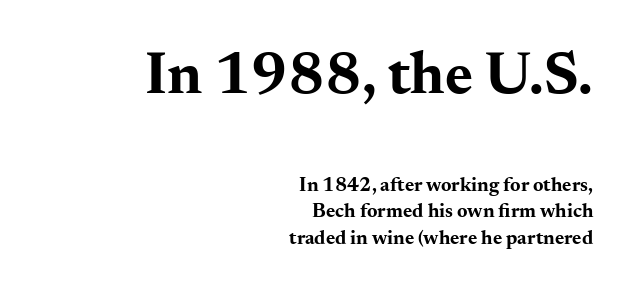
{"serif": "yes", "italic": "no", "bold": "yes", "weight": "bold", "width": "wide", "stroke_contrast": "medium", "x_height": "small", "monospaced": "no", "underline": "no", "align": "right", "line_spacing": "normal", "line_spacing_ratio": 1.33, "letter_spacing": "normal", "letter_spacing_em": 0.0, "larger_block": "first", "size_ratio": 3.0, "glyph_px": 60}
